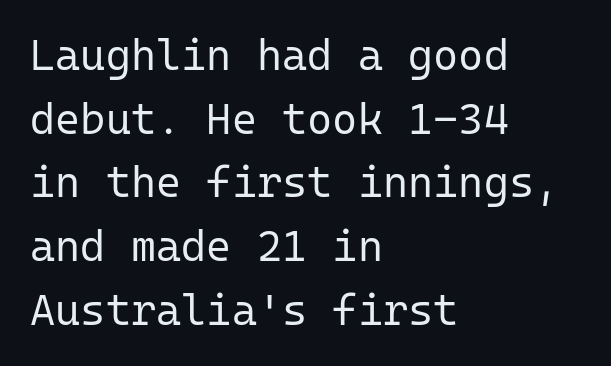
Q: Is the text bold? A: No.
Q: Is the text italic (slanted)? A: No, it is upright.
Q: Is the typeface a serif or a sans-serif typeface? A: Sans-serif.
Q: Is the text underlined? A: No.
Q: How is the paragraph aligned? A: Left-aligned.
Q: Is the spacing between letters normal or unusually wide? A: Normal.
Q: Is the spacing between lines tight, normal or loose? A: Normal.
Q: Width (condensed, normal, or wide)? A: Normal.
Q: Stroke contrast? A: Low.
Q: x-height? A: Medium.
Q: Monospaced? A: Yes.
